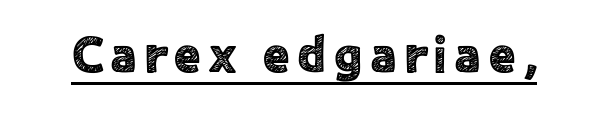
Each letter keeps its own natural width here, so spacing adapts to shape. This is underlined copy, the kind a proofreader might mark for attention. Unlike a traditional serif, this face leaves its strokes unadorned. When letters stand straight like this, we call the style roman or upright.
